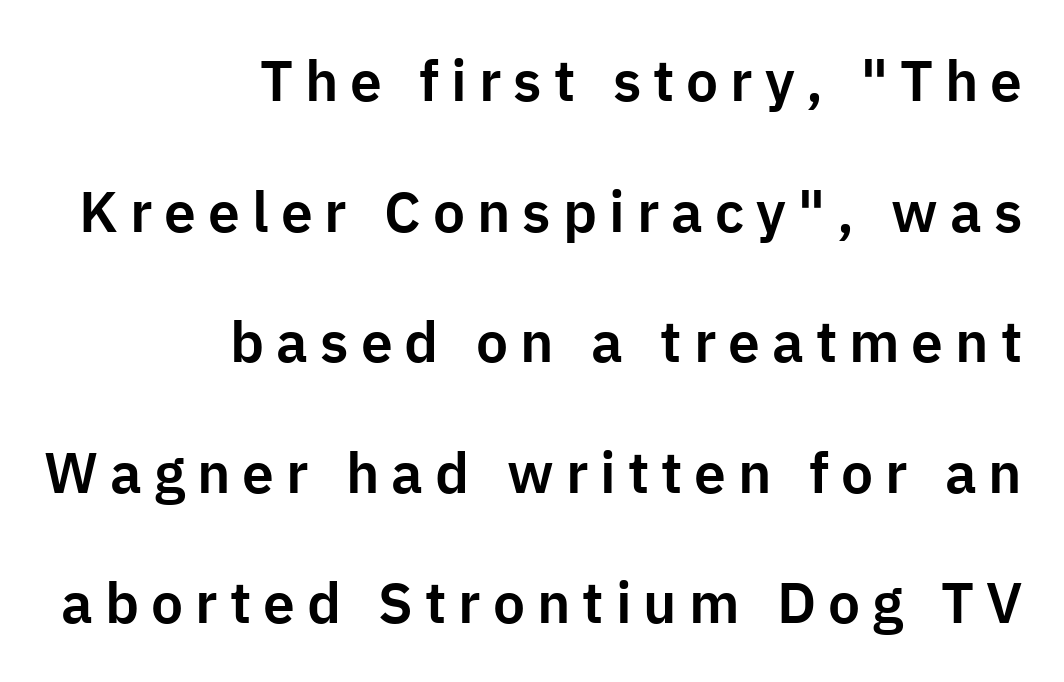
Q: Is the text italic (slanted)? A: No, it is upright.
Q: Is the typeface a serif or a sans-serif typeface? A: Sans-serif.
Q: Is the text underlined? A: No.
Q: How is the paragraph aligned? A: Right-aligned.
Q: Is the spacing between letters normal or unusually wide? A: Unusually wide.
Q: Is the spacing between lines tight, normal or loose? A: Loose.
Q: Width (condensed, normal, or wide)? A: Normal.
Q: Stroke contrast? A: Low.
Q: x-height? A: Medium.
Q: Monospaced? A: No.
